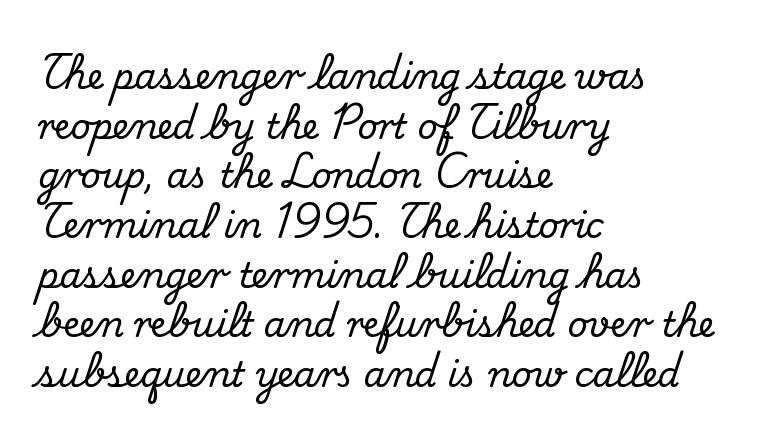
Q: Is the text italic (slanted)? A: Yes.
Q: Is the typeface a serif or a sans-serif typeface? A: Serif.
Q: Is the text underlined? A: No.
Q: How is the paragraph aligned? A: Left-aligned.
Q: Is the spacing between letters normal or unusually wide? A: Normal.
Q: Is the spacing between lines tight, normal or loose? A: Normal.
Q: Width (condensed, normal, or wide)? A: Normal.
Q: Stroke contrast? A: Medium.
Q: x-height? A: Small.
Q: Monospaced? A: No.
